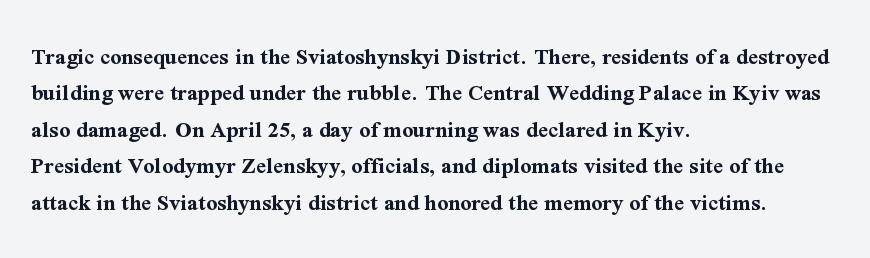
Q: Is the text bold? A: Yes.
Q: Is the text italic (slanted)? A: No, it is upright.
Q: Is the text underlined? A: No.
Q: How is the paragraph aligned? A: Left-aligned.
Q: Is the spacing between letters normal or unusually wide? A: Normal.
Q: Is the spacing between lines tight, normal or loose? A: Normal.
